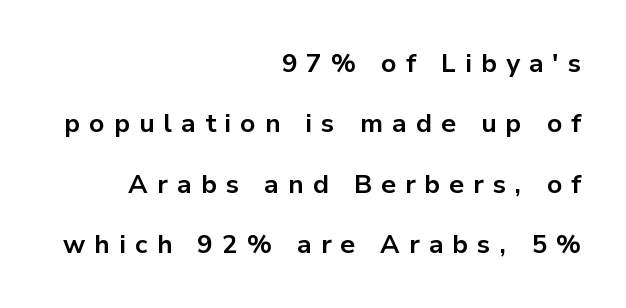
Q: Is the text bold? A: Yes.
Q: Is the text italic (slanted)? A: No, it is upright.
Q: Is the text underlined? A: No.
Q: How is the paragraph aligned? A: Right-aligned.
Q: Is the spacing between letters normal or unusually wide? A: Unusually wide.
Q: Is the spacing between lines tight, normal or loose? A: Loose.
